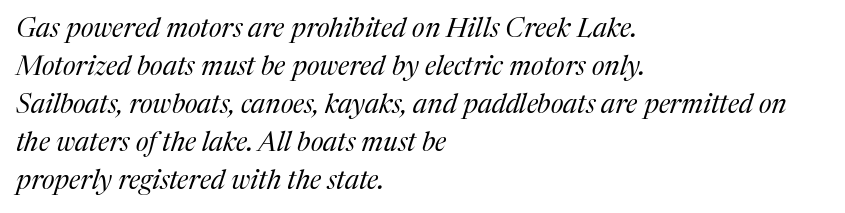
The image shows 27 px text type, italic (leaning right); set left-aligned, normal line spacing (1.41x), normal letter spacing, not underlined.
